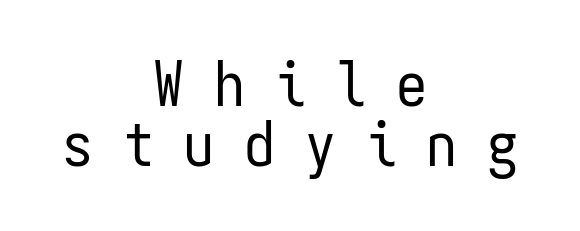
The typeface chosen for these lines omits serifs. The setting favours the middle, as headings and verse often do. No heavy texture on the line: the type isn't bold. Quick note: interline space is minimal. Compared with typical body copy, the letter spacing here is much looser. The foot of each line stays bare and open.
